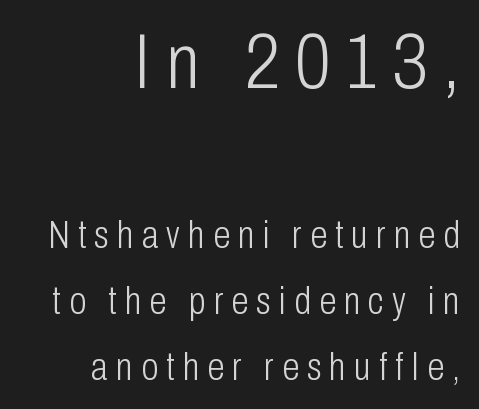
Q: Is the text bold? A: No.
Q: Is the text italic (slanted)? A: No, it is upright.
Q: Is the typeface a serif or a sans-serif typeface? A: Sans-serif.
Q: Is the text underlined? A: No.
Q: How is the paragraph aligned? A: Right-aligned.
Q: Is the spacing between letters normal or unusually wide? A: Unusually wide.
Q: Is the spacing between lines tight, normal or loose? A: Normal.
Q: Which block of text is set in a larger size, the first (top) or the second (bottom)? A: The first (top) one.
Q: Width (condensed, normal, or wide)? A: Condensed.
Q: Stroke contrast? A: Low.
Q: x-height? A: Medium.
Q: Monospaced? A: No.
